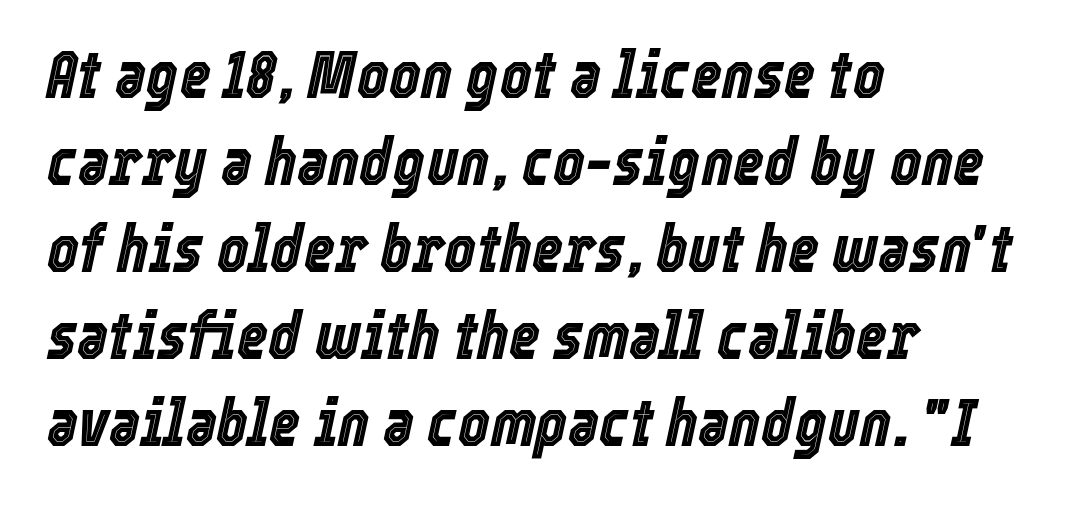
{"italic": "yes", "lean": "right", "slant_degrees": 12, "width": "condensed", "x_height": "medium", "monospaced": "no", "underline": "no", "align": "left", "line_spacing": "normal", "line_spacing_ratio": 1.3, "letter_spacing": "normal", "letter_spacing_em": 0.0, "glyph_px": 67}
